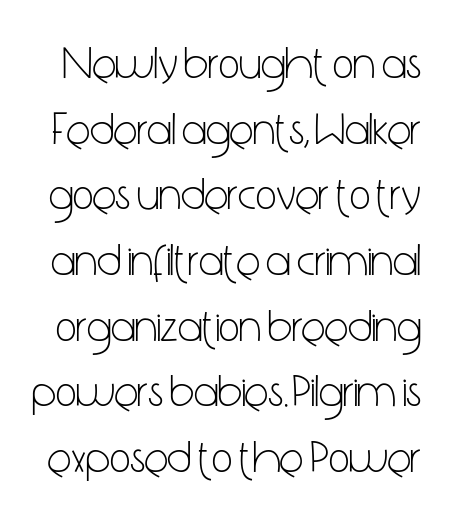
The image shows 45 px light, condensed sans-serif type, upright; set normal line spacing (1.46x), normal letter spacing, not underlined; low stroke contrast and a medium x-height.
